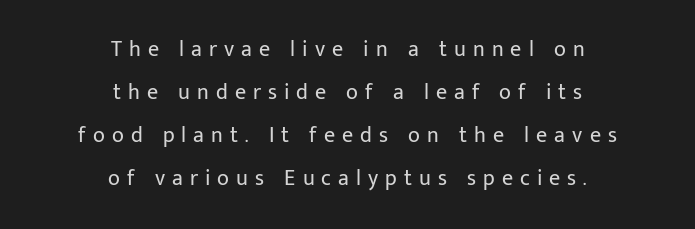
The image shows 22 px text type, upright; set centered, loose line spacing (1.96x), unusually wide letter spacing (+0.32 em), not underlined.
